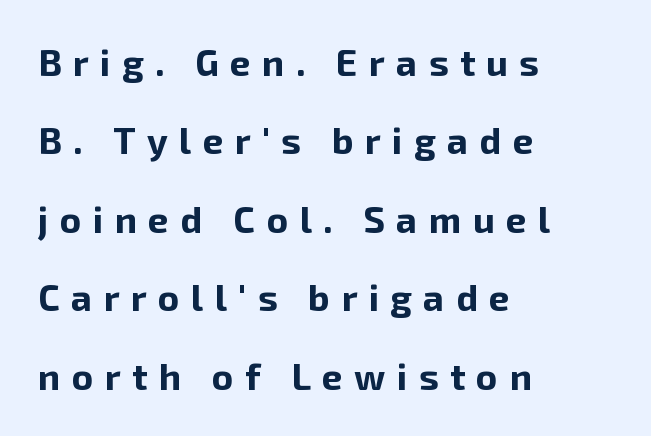
Q: Is the text bold? A: Yes.
Q: Is the text italic (slanted)? A: No, it is upright.
Q: Is the typeface a serif or a sans-serif typeface? A: Sans-serif.
Q: Is the text underlined? A: No.
Q: How is the paragraph aligned? A: Left-aligned.
Q: Is the spacing between letters normal or unusually wide? A: Unusually wide.
Q: Is the spacing between lines tight, normal or loose? A: Loose.
Q: Width (condensed, normal, or wide)? A: Normal.
Q: Stroke contrast? A: Low.
Q: x-height? A: Medium.
Q: Monospaced? A: No.
